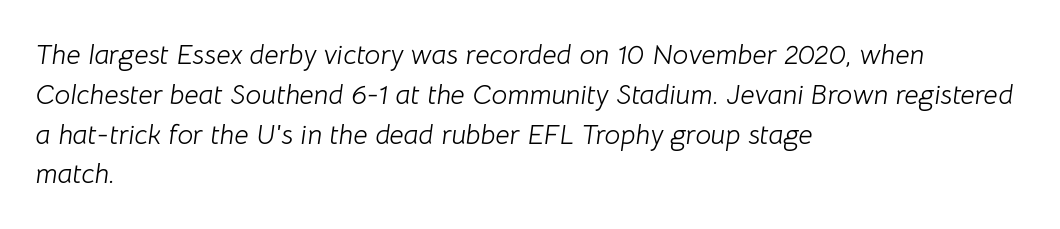
Regular leading. Notice how the passage keeps a crisp vertical edge on the left only. The face used here is proportionally spaced, like ordinary book or web type. Would a proofreader flag this as italicized? Yes.
